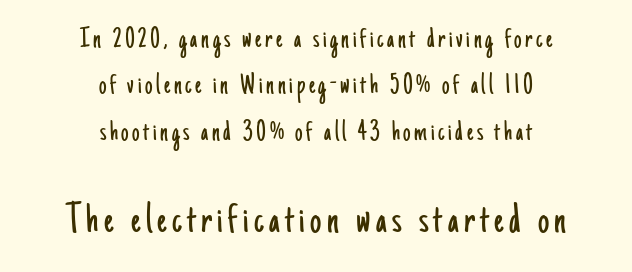
Q: Is the text bold? A: No.
Q: Is the text italic (slanted)? A: No, it is upright.
Q: Is the typeface a serif or a sans-serif typeface? A: Sans-serif.
Q: Is the text underlined? A: No.
Q: How is the paragraph aligned? A: Centered.
Q: Is the spacing between lines tight, normal or loose? A: Normal.
Q: Which block of text is set in a larger size, the first (top) or the second (bottom)? A: The second (bottom) one.
Q: Width (condensed, normal, or wide)? A: Condensed.
Q: Stroke contrast? A: Low.
Q: x-height? A: Small.
Q: Monospaced? A: No.
